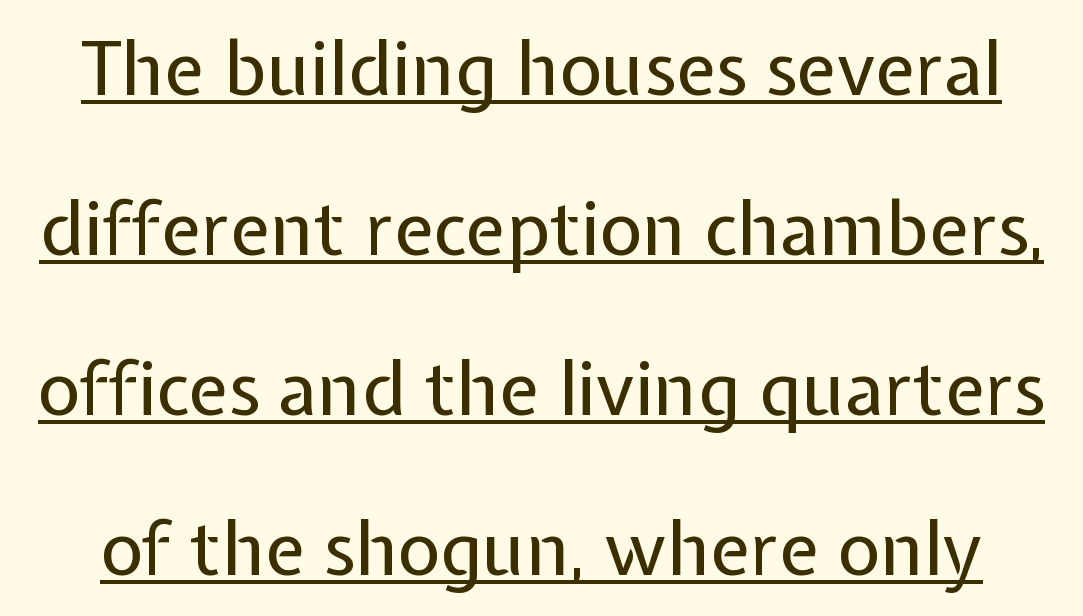
Q: Is the text bold? A: No.
Q: Is the text italic (slanted)? A: No, it is upright.
Q: Is the typeface a serif or a sans-serif typeface? A: Sans-serif.
Q: Is the text underlined? A: Yes.
Q: Is the spacing between letters normal or unusually wide? A: Normal.
Q: Is the spacing between lines tight, normal or loose? A: Loose.
Q: Width (condensed, normal, or wide)? A: Normal.
Q: Stroke contrast? A: Low.
Q: x-height? A: Medium.
Q: Monospaced? A: No.
